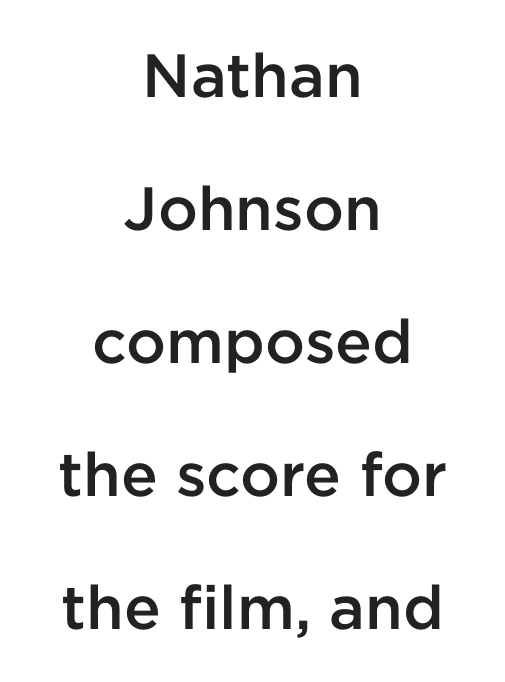
The rag falls on both sides of this text block equally. Look at the stroke-to-counter ratio: somewhat heavy, a semibold. Caption: standard tracking, unaltered. Character widths vary here, with narrow letters taking less room than wide ones. To sum up the face: it is a sans, with no serifs.
